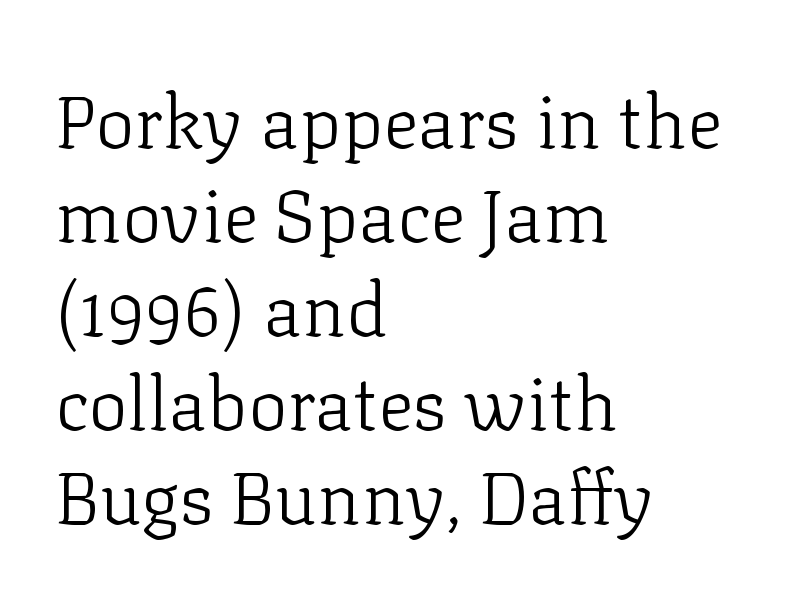
Q: Is the text bold? A: No.
Q: Is the text italic (slanted)? A: No, it is upright.
Q: Is the typeface a serif or a sans-serif typeface? A: Serif.
Q: Is the text underlined? A: No.
Q: How is the paragraph aligned? A: Left-aligned.
Q: Is the spacing between letters normal or unusually wide? A: Normal.
Q: Is the spacing between lines tight, normal or loose? A: Normal.
Q: Width (condensed, normal, or wide)? A: Normal.
Q: Stroke contrast? A: Low.
Q: x-height? A: Medium.
Q: Monospaced? A: No.
